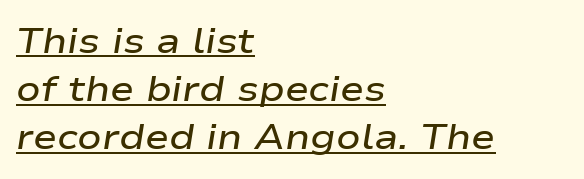
{"italic": "yes", "lean": "right", "slant_degrees": 9, "bold": "semi", "weight": "semibold", "width": "wide", "stroke_contrast": "low", "x_height": "medium", "monospaced": "no", "underline": "yes", "align": "left", "line_spacing": "normal", "line_spacing_ratio": 1.34, "letter_spacing": "normal", "letter_spacing_em": 0.0, "glyph_px": 36}
